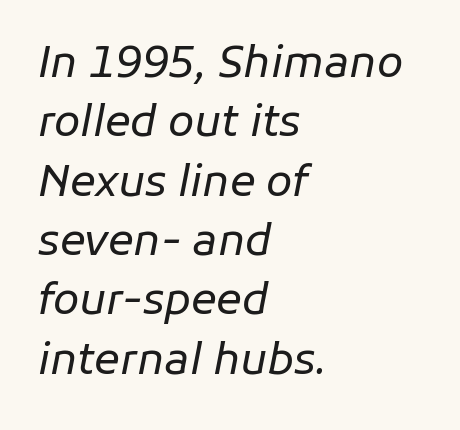
{"italic": "yes", "lean": "right", "slant_degrees": 11, "bold": "no", "weight": "regular", "width": "normal", "stroke_contrast": "low", "x_height": "medium", "monospaced": "no", "underline": "no", "align": "left", "line_spacing": "normal", "line_spacing_ratio": 1.38, "letter_spacing": "normal", "letter_spacing_em": 0.0, "glyph_px": 43}
